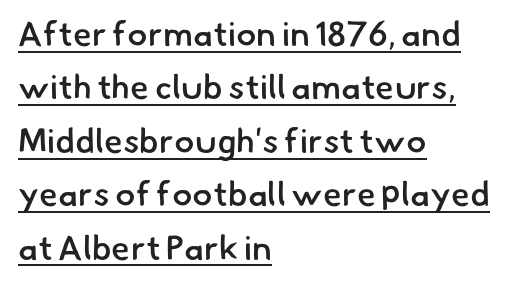
The image shows 34 px semibold sans-serif type; set left-aligned, normal line spacing (1.57x), normal letter spacing, underlined; low stroke contrast and a small x-height.
